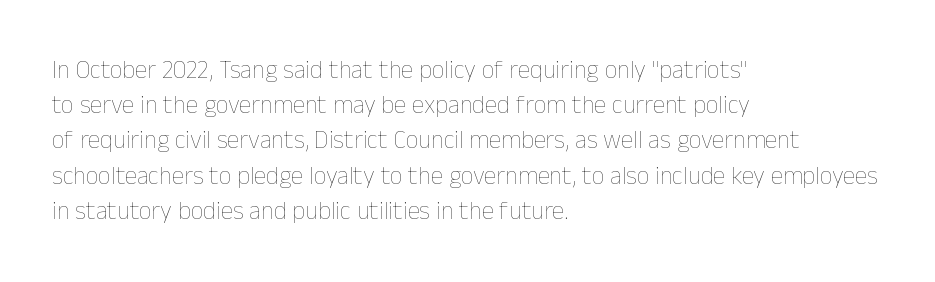
Q: Is the text bold? A: No.
Q: Is the text italic (slanted)? A: No, it is upright.
Q: Is the text underlined? A: No.
Q: How is the paragraph aligned? A: Left-aligned.
Q: Is the spacing between letters normal or unusually wide? A: Normal.
Q: Is the spacing between lines tight, normal or loose? A: Normal.
